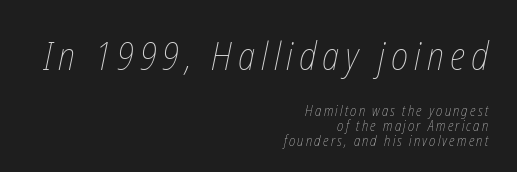
{"bold": "no", "weight": "thin", "width": "condensed", "stroke_contrast": "low", "x_height": "medium", "monospaced": "no", "underline": "no", "align": "right", "line_spacing": "tight", "line_spacing_ratio": 1.09, "larger_block": "first", "size_ratio": 2.71, "glyph_px": 38}
